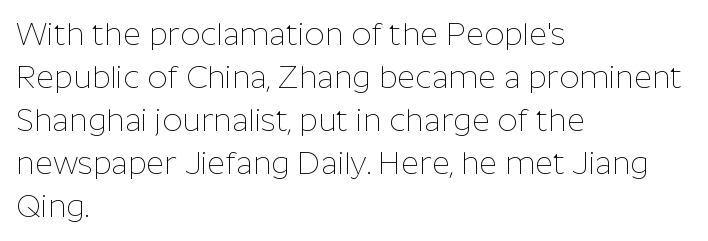
Q: Is the text bold? A: No.
Q: Is the text italic (slanted)? A: No, it is upright.
Q: Is the typeface a serif or a sans-serif typeface? A: Sans-serif.
Q: Is the text underlined? A: No.
Q: How is the paragraph aligned? A: Left-aligned.
Q: Is the spacing between letters normal or unusually wide? A: Normal.
Q: Is the spacing between lines tight, normal or loose? A: Normal.
Q: Width (condensed, normal, or wide)? A: Normal.
Q: Stroke contrast? A: Low.
Q: x-height? A: Medium.
Q: Monospaced? A: No.
